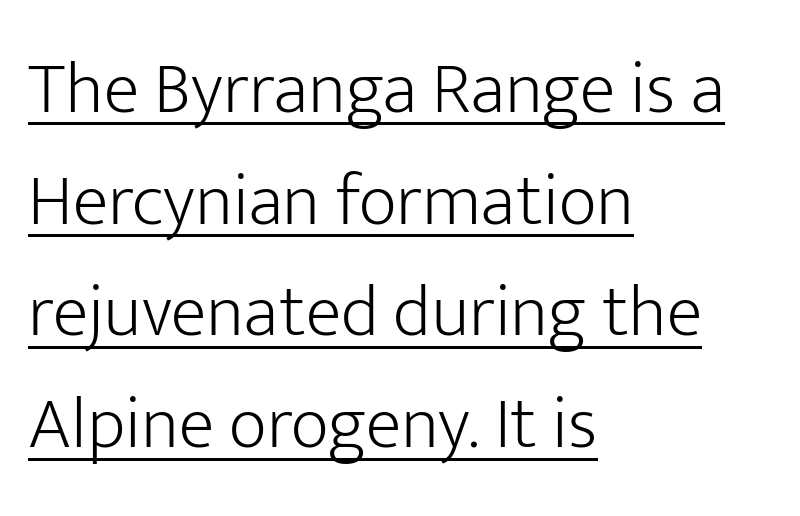
The image shows 74 px light sans-serif type, upright; set left-aligned, normal line spacing (1.51x), normal letter spacing, underlined; low stroke contrast and a medium x-height.
